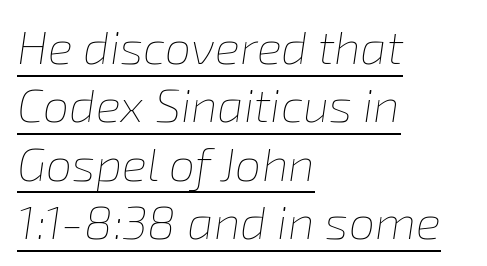
The passage shown is underscored from start to finish. Italic: yes, the glyphs are oblique. Glyph-to-glyph distance matches everyday printed text. Here the designer chose a conventional face with non-uniform glyph widths. The rag falls on the right side of this text block.
